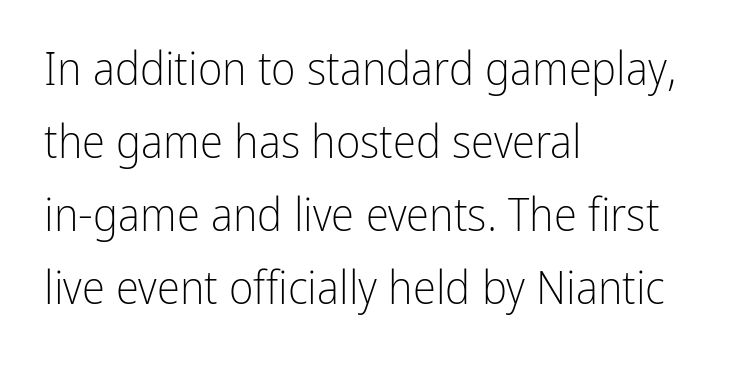
The image shows 47 px light, condensed sans-serif type, upright; set left-aligned, normal line spacing (1.55x), normal letter spacing, not underlined; low stroke contrast and a medium x-height.
